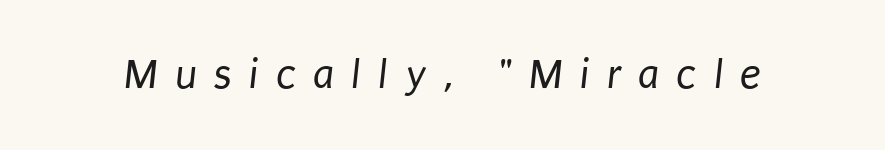
These lines are rendered in a variable-pitch font. Each word looks stretched out because of the extra space between its letters. Glance below the letters and you will spot only blank space. The designer went with a sans here, leaving each stem footless.
